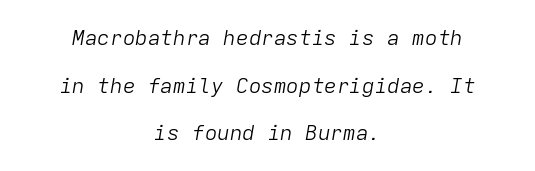
The image shows 21 px text type, italic (leaning right); set centered, loose line spacing (2.27x), normal letter spacing, not underlined.
